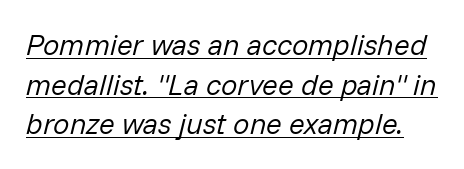
The image shows 29 px regular-weight type, italic (leaning right); set normal line spacing (1.37x), normal letter spacing, underlined; low stroke contrast and a medium x-height.
